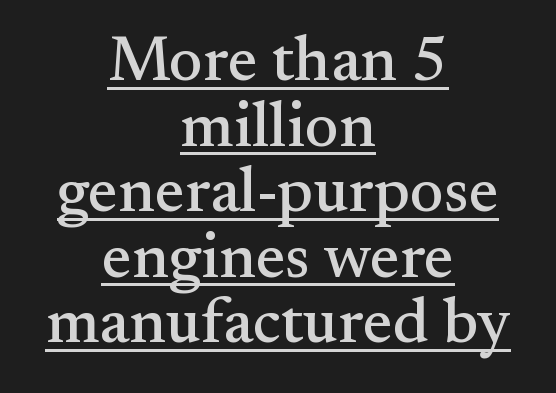
The image shows 63 px serif type, upright; set centered, tight line spacing (1.04x), normal letter spacing, underlined; medium stroke contrast and a small x-height.
